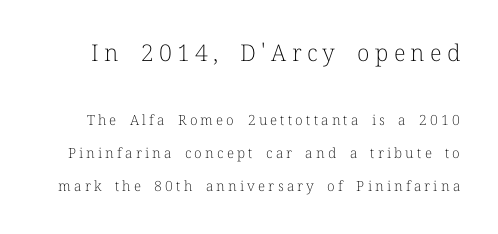
Q: Is the text bold? A: No.
Q: Is the text italic (slanted)? A: No, it is upright.
Q: Is the text underlined? A: No.
Q: Is the spacing between letters normal or unusually wide? A: Unusually wide.
Q: Is the spacing between lines tight, normal or loose? A: Loose.
Q: Which block of text is set in a larger size, the first (top) or the second (bottom)? A: The first (top) one.
